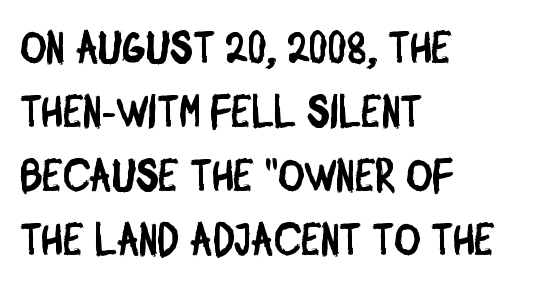
Q: Is the typeface a serif or a sans-serif typeface? A: Sans-serif.
Q: Is the text underlined? A: No.
Q: How is the paragraph aligned? A: Left-aligned.
Q: Is the spacing between letters normal or unusually wide? A: Normal.
Q: Is the spacing between lines tight, normal or loose? A: Normal.
Q: Width (condensed, normal, or wide)? A: Condensed.
Q: Stroke contrast? A: Low.
Q: x-height? A: Large.
Q: Monospaced? A: No.
